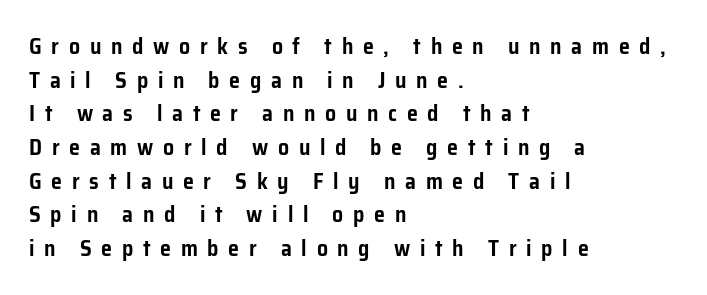
Q: Is the text italic (slanted)? A: No, it is upright.
Q: Is the text underlined? A: No.
Q: How is the paragraph aligned? A: Left-aligned.
Q: Is the spacing between letters normal or unusually wide? A: Unusually wide.
Q: Is the spacing between lines tight, normal or loose? A: Normal.
